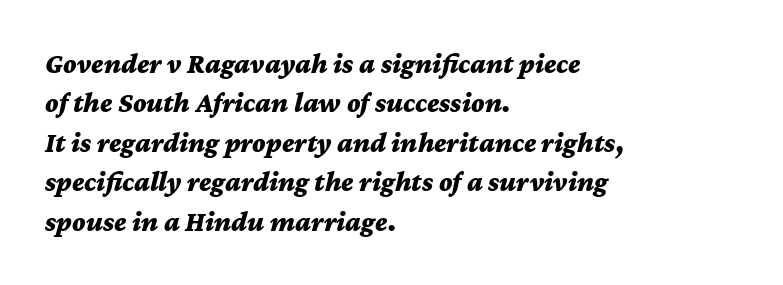
{"italic": "yes", "lean": "right", "slant_degrees": 12, "bold": "yes", "weight": "bold", "width": "wide", "stroke_contrast": "medium", "x_height": "medium", "monospaced": "no", "underline": "no", "align": "left", "line_spacing": "normal", "line_spacing_ratio": 1.41, "letter_spacing": "normal", "letter_spacing_em": 0.0, "glyph_px": 28}
